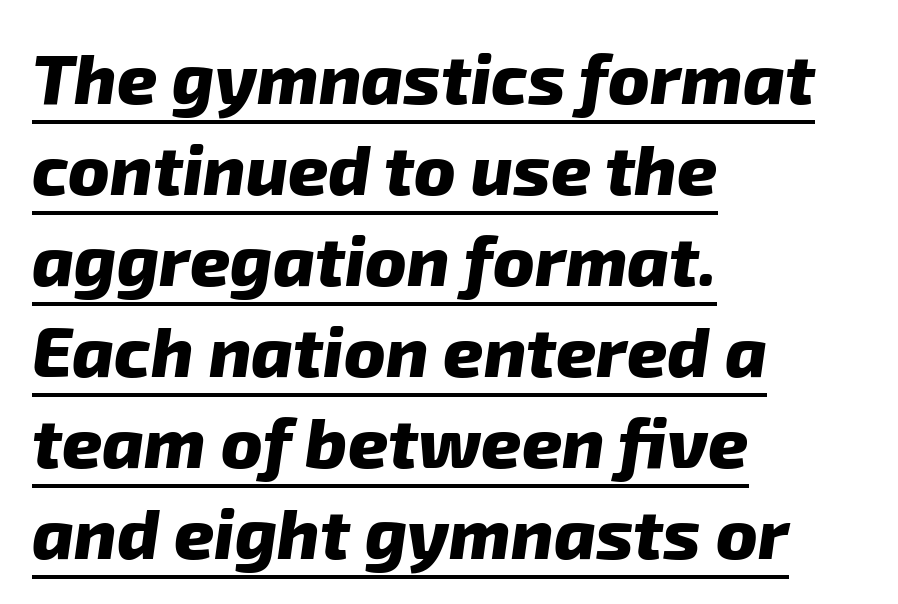
Q: Is the text bold? A: Yes.
Q: Is the typeface a serif or a sans-serif typeface? A: Sans-serif.
Q: Is the text underlined? A: Yes.
Q: How is the paragraph aligned? A: Left-aligned.
Q: Is the spacing between letters normal or unusually wide? A: Normal.
Q: Is the spacing between lines tight, normal or loose? A: Normal.
Q: Width (condensed, normal, or wide)? A: Normal.
Q: Stroke contrast? A: Low.
Q: x-height? A: Medium.
Q: Monospaced? A: No.
